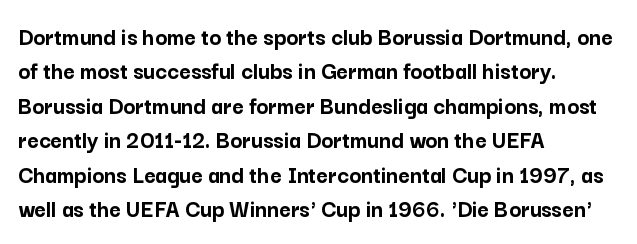
Q: Is the text bold? A: Yes.
Q: Is the text italic (slanted)? A: No, it is upright.
Q: Is the text underlined? A: No.
Q: How is the paragraph aligned? A: Left-aligned.
Q: Is the spacing between letters normal or unusually wide? A: Normal.
Q: Is the spacing between lines tight, normal or loose? A: Normal.
